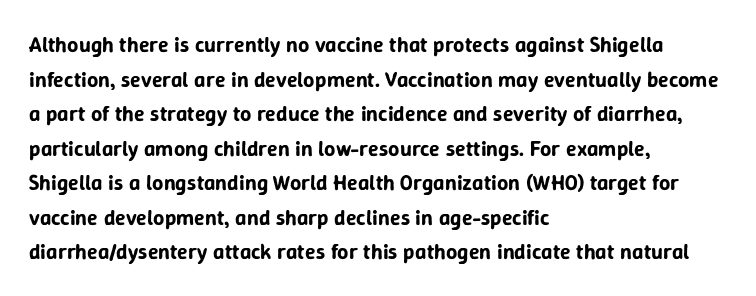
{"italic": "no", "underline": "no", "align": "left", "line_spacing": "normal", "line_spacing_ratio": 1.57, "letter_spacing": "normal", "letter_spacing_em": 0.0, "glyph_px": 22}
